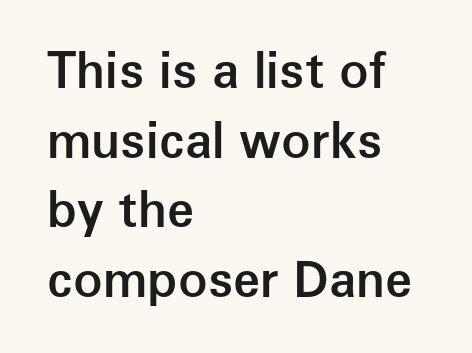
The image shows 49 px semibold sans-serif type, upright; set left-aligned, normal line spacing (1.42x), normal letter spacing, not underlined; low stroke contrast and a medium x-height.
